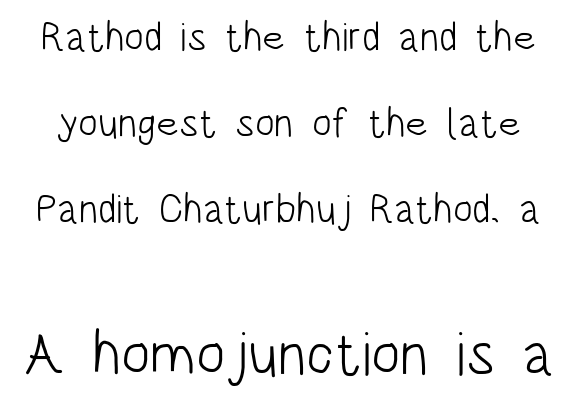
Q: Is the text bold? A: No.
Q: Is the text italic (slanted)? A: No, it is upright.
Q: Is the typeface a serif or a sans-serif typeface? A: Sans-serif.
Q: Is the text underlined? A: No.
Q: Is the spacing between letters normal or unusually wide? A: Normal.
Q: Is the spacing between lines tight, normal or loose? A: Loose.
Q: Which block of text is set in a larger size, the first (top) or the second (bottom)? A: The second (bottom) one.
Q: Width (condensed, normal, or wide)? A: Condensed.
Q: Stroke contrast? A: Low.
Q: x-height? A: Large.
Q: Monospaced? A: No.
